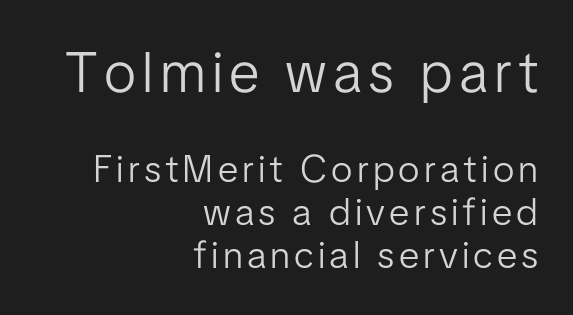
Each letter keeps its own natural width here, so spacing adapts to shape. Observe the absence of serifs on each vertical stroke in this sample. Upright lettering throughout. One glance says dense: line gaps are narrower than usual.
